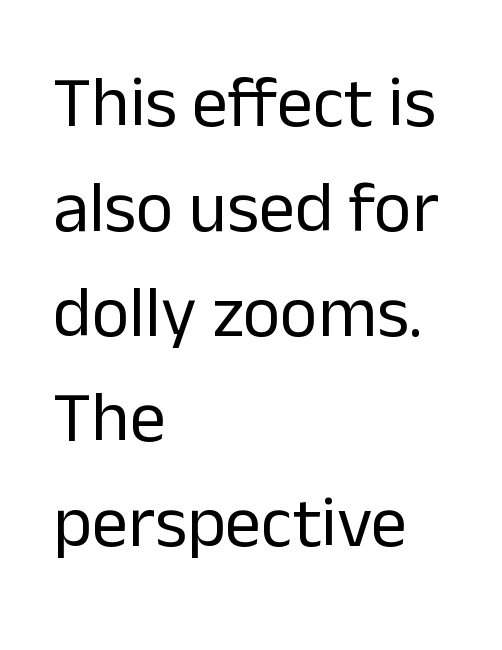
The image shows 72 px regular-weight sans-serif type, upright; set left-aligned, normal line spacing (1.46x), normal letter spacing, not underlined; low stroke contrast and a medium x-height.
